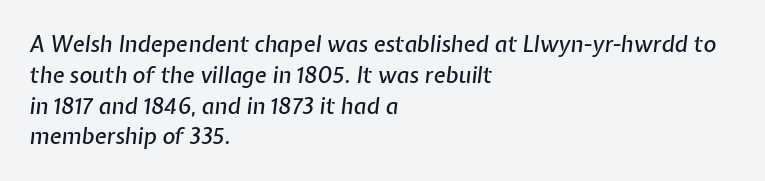
Q: Is the text italic (slanted)? A: Yes, it leans right by about 7 degrees.
Q: Is the text underlined? A: No.
Q: How is the paragraph aligned? A: Left-aligned.
Q: Is the spacing between letters normal or unusually wide? A: Normal.
Q: Is the spacing between lines tight, normal or loose? A: Normal.
